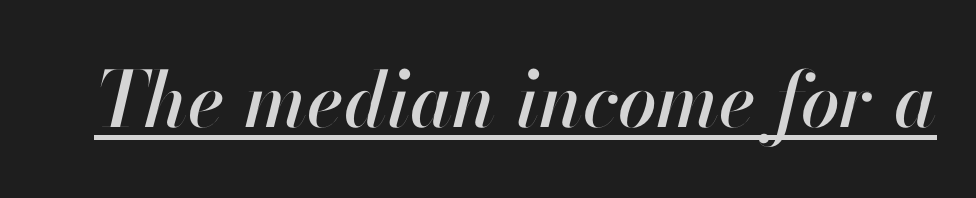
{"italic": "yes", "lean": "right", "slant_degrees": 13, "width": "normal", "stroke_contrast": "high", "x_height": "small", "monospaced": "no", "underline": "yes", "letter_spacing": "normal", "letter_spacing_em": 0.0, "glyph_px": 77}
